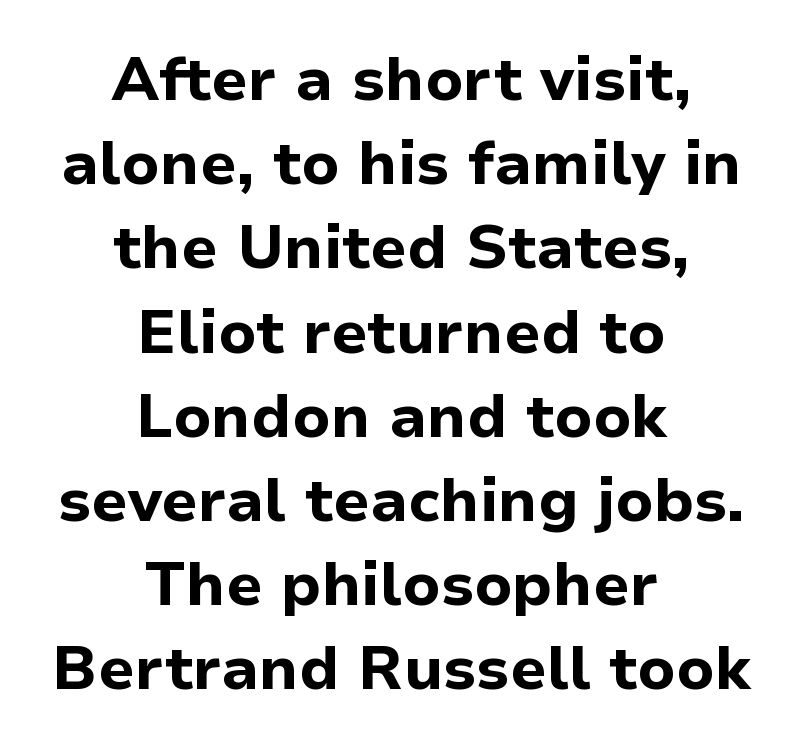
The image shows 61 px bold sans-serif type, upright; set centered, normal line spacing (1.38x), normal letter spacing, not underlined; low stroke contrast and a medium x-height.
